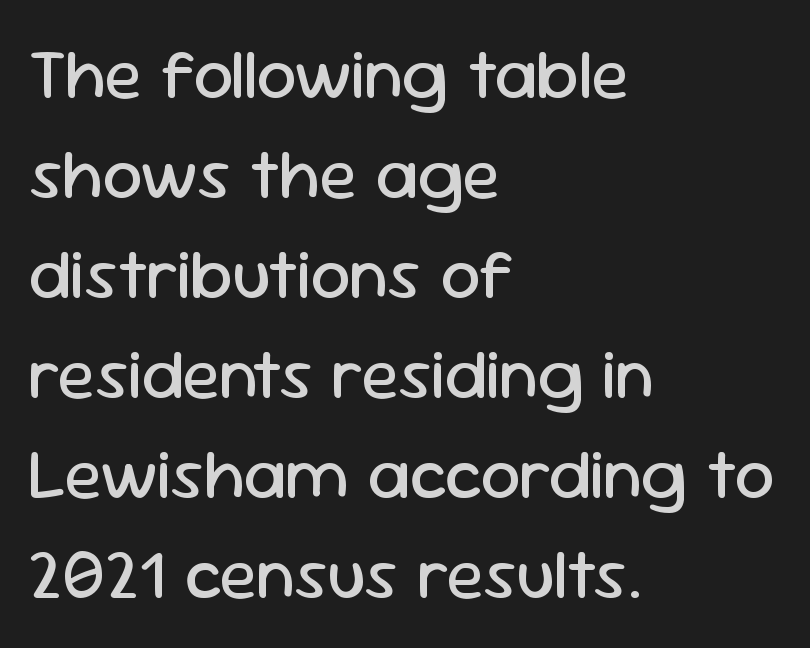
The image shows 70 px regular-weight sans-serif type, upright; set left-aligned, normal line spacing (1.43x), normal letter spacing, not underlined; low stroke contrast and a medium x-height.
